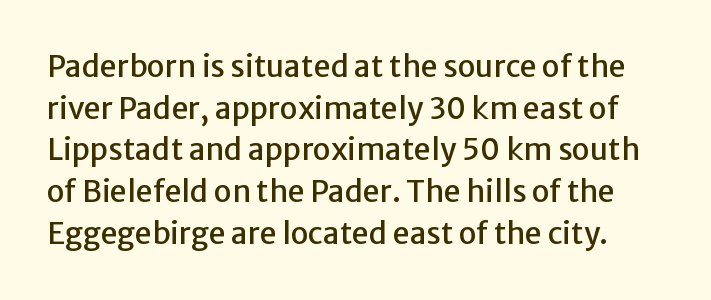
Q: Is the text italic (slanted)? A: No, it is upright.
Q: Is the typeface a serif or a sans-serif typeface? A: Sans-serif.
Q: Is the text underlined? A: No.
Q: Is the spacing between letters normal or unusually wide? A: Normal.
Q: Is the spacing between lines tight, normal or loose? A: Normal.
Q: Width (condensed, normal, or wide)? A: Normal.
Q: Stroke contrast? A: Low.
Q: x-height? A: Medium.
Q: Monospaced? A: No.
